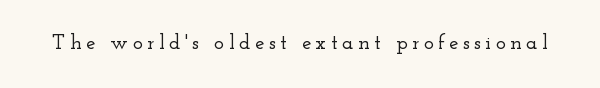
Q: Is the text italic (slanted)? A: No, it is upright.
Q: Is the text underlined? A: No.
Q: Is the spacing between letters normal or unusually wide? A: Unusually wide.
